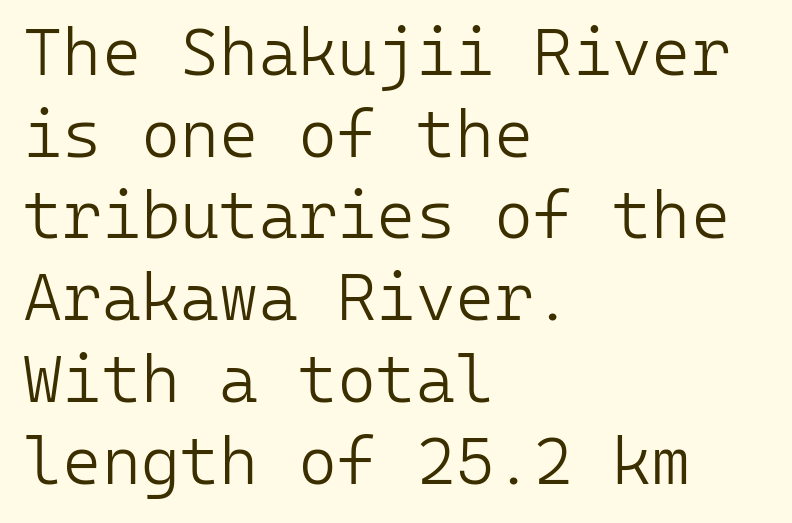
The image shows 67 px light sans-serif type, upright, monospaced; set left-aligned, line spacing 1.22x, normal letter spacing, not underlined; low stroke contrast and a medium x-height.
